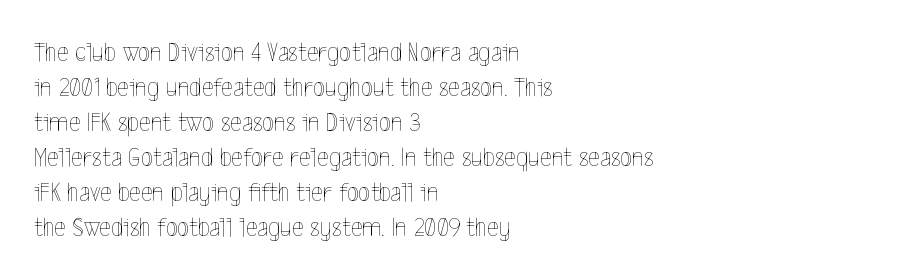
{"italic": "no", "bold": "no", "weight": "thin", "width": "condensed", "x_height": "medium", "monospaced": "no", "underline": "no", "align": "left", "line_spacing": "normal", "line_spacing_ratio": 1.25, "letter_spacing": "normal", "letter_spacing_em": 0.0, "glyph_px": 28}
